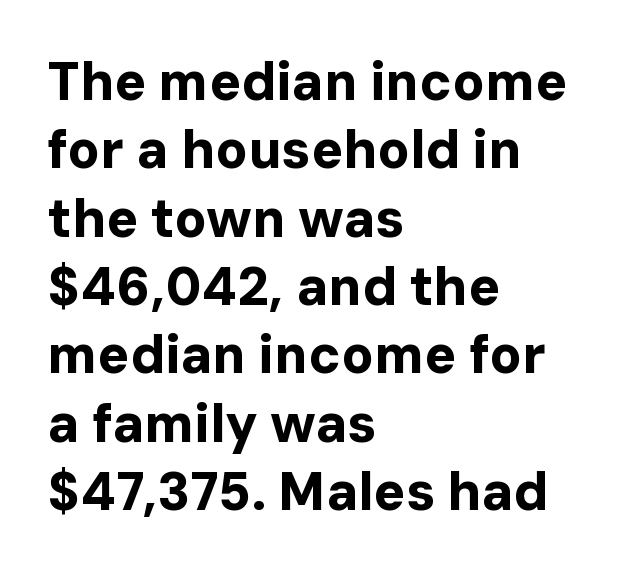
{"serif": "no", "italic": "no", "bold": "yes", "weight": "bold", "width": "normal", "stroke_contrast": "low", "x_height": "medium", "monospaced": "no", "underline": "no", "align": "left", "line_spacing": "normal", "line_spacing_ratio": 1.29, "letter_spacing": "normal", "letter_spacing_em": 0.0, "glyph_px": 53}
